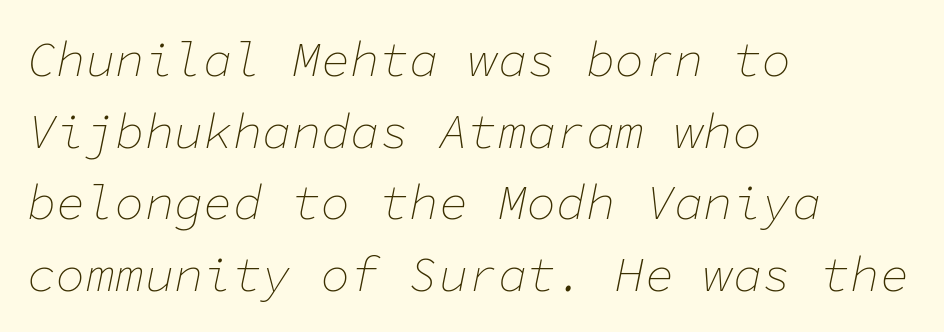
{"italic": "yes", "lean": "right", "slant_degrees": 11, "bold": "no", "weight": "thin", "width": "normal", "stroke_contrast": "low", "x_height": "medium", "monospaced": "yes", "underline": "no", "align": "left", "line_spacing": "normal", "line_spacing_ratio": 1.46, "letter_spacing": "normal", "letter_spacing_em": 0.0, "glyph_px": 49}
